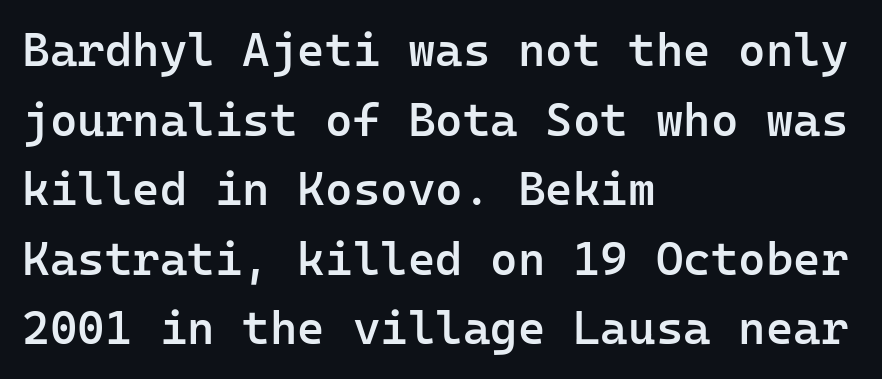
The image shows 47 px semibold sans-serif type, upright, monospaced; set left-aligned, normal line spacing (1.48x), normal letter spacing, not underlined; low stroke contrast and a medium x-height.
